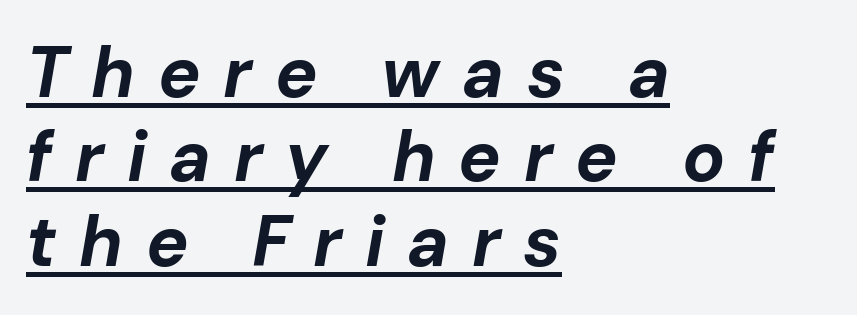
The image shows 71 px bold type, italic (leaning right); set left-aligned, line spacing 1.19x, unusually wide letter spacing (+0.32 em), underlined; low stroke contrast and a medium x-height.
